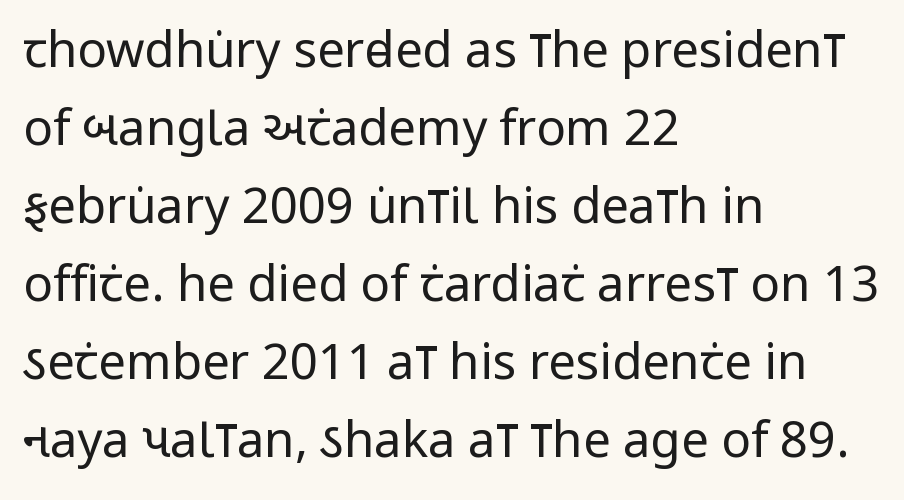
The image shows 49 px regular-weight, condensed sans-serif type, upright; set left-aligned, normal line spacing (1.59x), normal letter spacing, not underlined; low stroke contrast and a large x-height.
